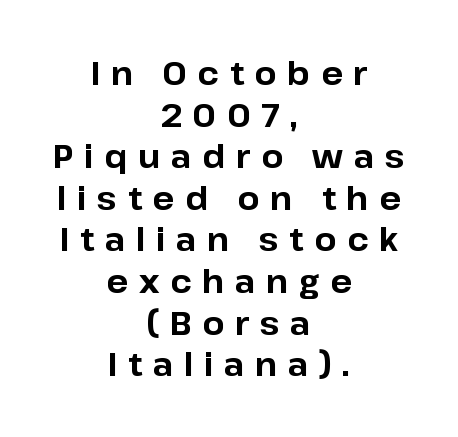
Q: Is the text bold? A: Yes.
Q: Is the text italic (slanted)? A: No, it is upright.
Q: Is the typeface a serif or a sans-serif typeface? A: Sans-serif.
Q: Is the text underlined? A: No.
Q: How is the paragraph aligned? A: Centered.
Q: Is the spacing between letters normal or unusually wide? A: Unusually wide.
Q: Is the spacing between lines tight, normal or loose? A: Normal.
Q: Width (condensed, normal, or wide)? A: Normal.
Q: Stroke contrast? A: Low.
Q: x-height? A: Medium.
Q: Monospaced? A: No.
